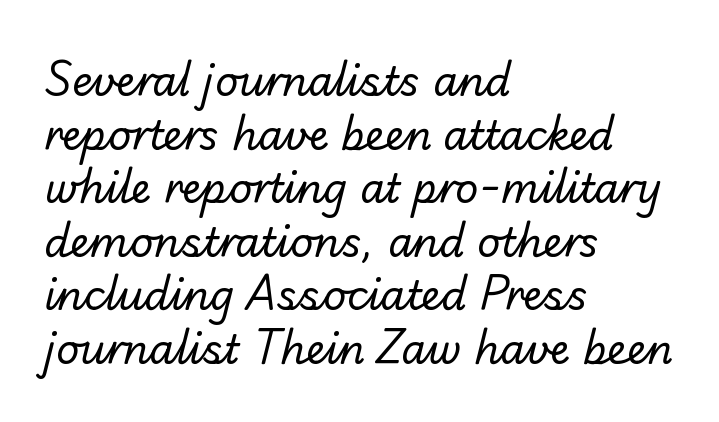
The image shows 40 px regular-weight sans-serif type; set left-aligned, normal line spacing (1.34x), normal letter spacing, not underlined; low stroke contrast and a small x-height.
